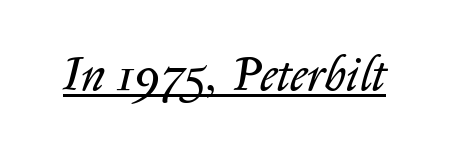
Q: Is the text bold? A: No.
Q: Is the text italic (slanted)? A: Yes, it leans right by about 14 degrees.
Q: Is the text underlined? A: Yes.
Q: Is the spacing between letters normal or unusually wide? A: Normal.
Q: Width (condensed, normal, or wide)? A: Normal.
Q: Stroke contrast? A: Low.
Q: x-height? A: Medium.
Q: Monospaced? A: No.
